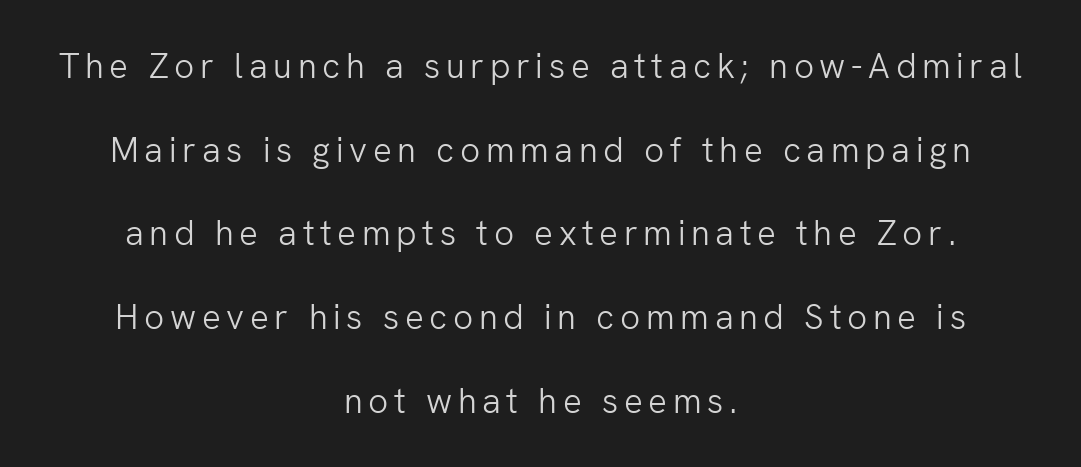
Does the copy run flush right? No — it is centered line by line. Stem width sits at or under what a default text font uses. The typography opts for an upright posture over an oblique one. Interline gaps are noticeably wide in this sample. Anything drawn beneath the words? Only blank space. Looks like regular typesetting: each glyph gets only the width it needs.
